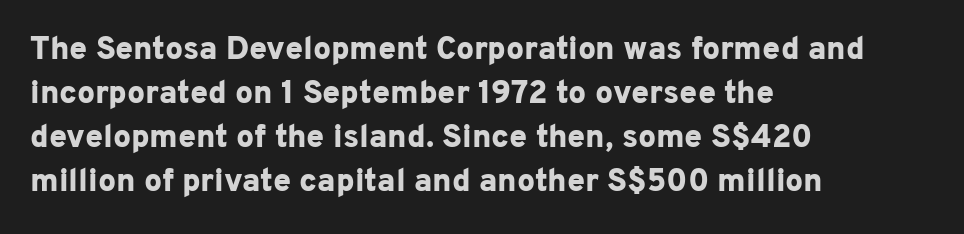
Q: Is the text bold? A: Yes.
Q: Is the text italic (slanted)? A: No, it is upright.
Q: Is the typeface a serif or a sans-serif typeface? A: Sans-serif.
Q: Is the text underlined? A: No.
Q: How is the paragraph aligned? A: Left-aligned.
Q: Is the spacing between letters normal or unusually wide? A: Normal.
Q: Is the spacing between lines tight, normal or loose? A: Normal.
Q: Width (condensed, normal, or wide)? A: Normal.
Q: Stroke contrast? A: Low.
Q: x-height? A: Medium.
Q: Monospaced? A: No.
